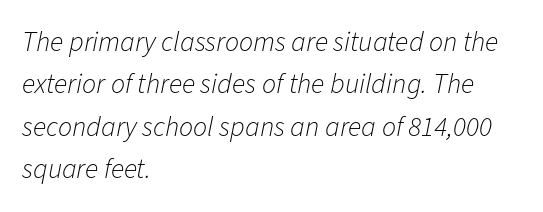
Q: Is the text bold? A: No.
Q: Is the text italic (slanted)? A: Yes, it leans right by about 11 degrees.
Q: Is the text underlined? A: No.
Q: How is the paragraph aligned? A: Left-aligned.
Q: Is the spacing between letters normal or unusually wide? A: Normal.
Q: Is the spacing between lines tight, normal or loose? A: Normal.
Q: Width (condensed, normal, or wide)? A: Normal.
Q: Stroke contrast? A: Low.
Q: x-height? A: Medium.
Q: Monospaced? A: No.
